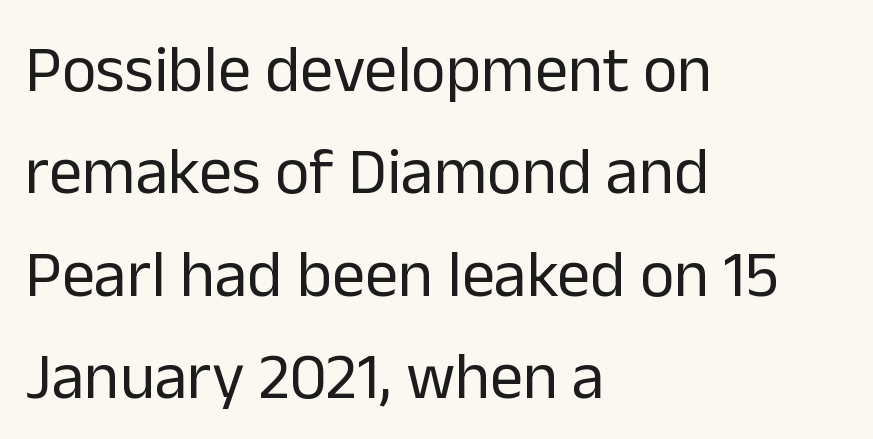
{"serif": "no", "italic": "no", "bold": "no", "weight": "regular", "width": "normal", "stroke_contrast": "low", "x_height": "medium", "monospaced": "no", "underline": "no", "align": "left", "line_spacing": "normal", "line_spacing_ratio": 1.55, "letter_spacing": "normal", "letter_spacing_em": 0.0, "glyph_px": 66}
